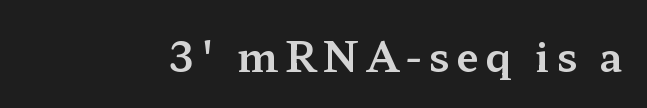
Q: Is the text italic (slanted)? A: No, it is upright.
Q: Is the typeface a serif or a sans-serif typeface? A: Serif.
Q: Is the text underlined? A: No.
Q: Width (condensed, normal, or wide)? A: Wide.
Q: Stroke contrast? A: Medium.
Q: x-height? A: Medium.
Q: Monospaced? A: No.
